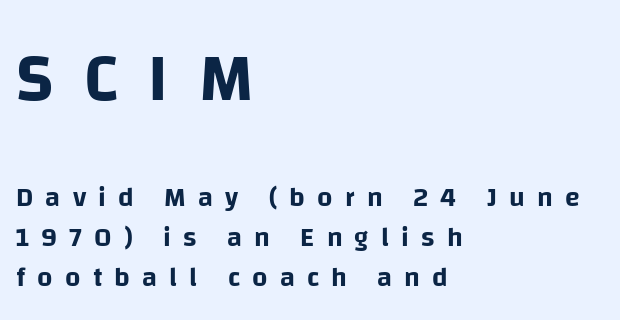
The image shows 68 px sans-serif type, upright; set left-aligned, normal line spacing (1.49x), unusually wide letter spacing (+0.45 em), not underlined; the first (top) block is 2.52x larger; low stroke contrast and a large x-height.
